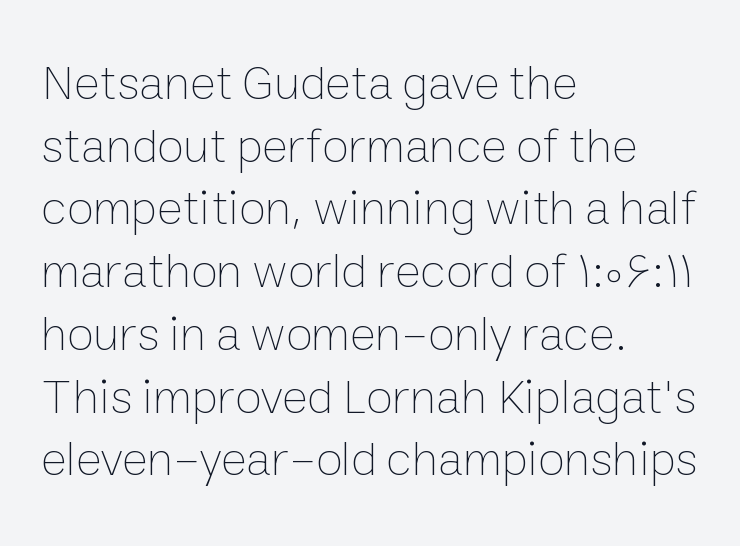
Spacing verdict: proportional, widths tailored to each character. This sample uses plain, unmodified letter spacing. Quick note: not italic, upright. Line starts are locked; line ends wander. No heavy texture on the line: the type isn't bold.
